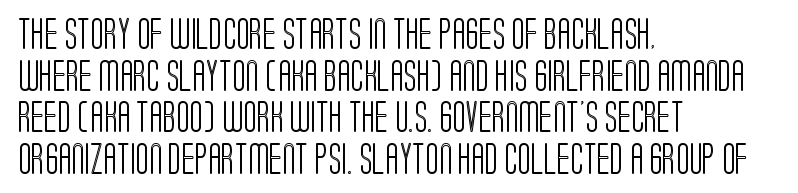
One glance says typical: line gaps are just what's usual. Glance below the letters and you will spot only blank space. Think of a printed novel: that variable character pitch is what you see here. A student would call this left alignment; a typographer would say flush left, rag right. Posture: upright roman. Inter-character spacing is left at the font's built-in metrics.
